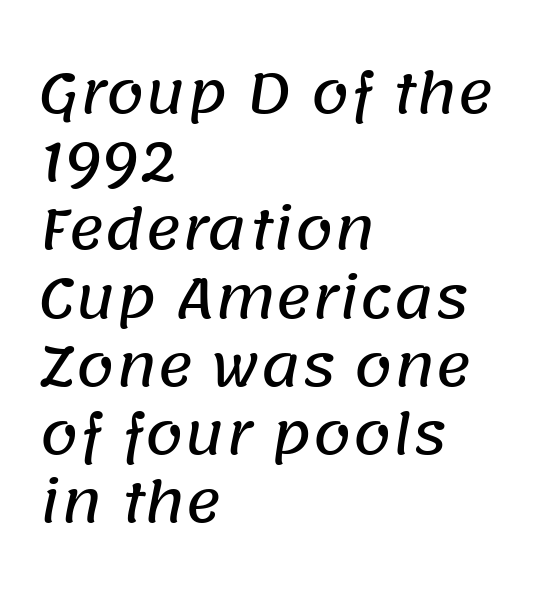
{"serif": "no", "width": "normal", "stroke_contrast": "low", "x_height": "large", "monospaced": "no", "underline": "no", "align": "left", "line_spacing_ratio": 1.24, "letter_spacing": "normal", "letter_spacing_em": 0.0, "glyph_px": 55}
